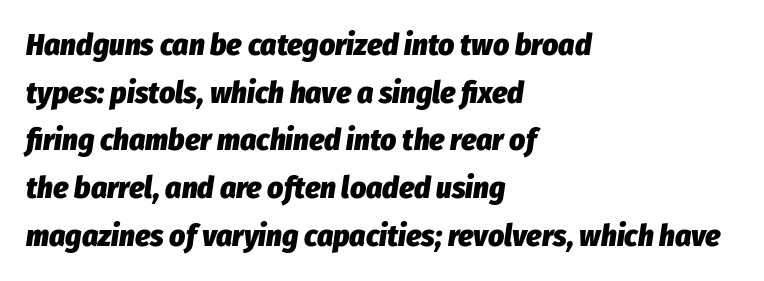
Q: Is the text bold? A: Yes.
Q: Is the text italic (slanted)? A: Yes, it leans right by about 8 degrees.
Q: Is the text underlined? A: No.
Q: How is the paragraph aligned? A: Left-aligned.
Q: Is the spacing between letters normal or unusually wide? A: Normal.
Q: Is the spacing between lines tight, normal or loose? A: Normal.
Q: Width (condensed, normal, or wide)? A: Condensed.
Q: Stroke contrast? A: Low.
Q: x-height? A: Medium.
Q: Monospaced? A: No.
